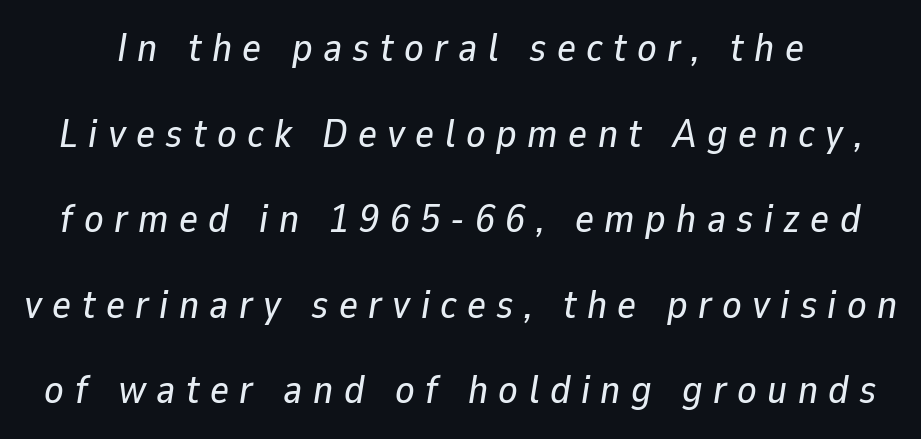
Q: Is the text italic (slanted)? A: Yes, it leans right by about 9 degrees.
Q: Is the text underlined? A: No.
Q: Is the spacing between letters normal or unusually wide? A: Unusually wide.
Q: Is the spacing between lines tight, normal or loose? A: Loose.
Q: Width (condensed, normal, or wide)? A: Normal.
Q: Stroke contrast? A: Low.
Q: x-height? A: Medium.
Q: Monospaced? A: No.
